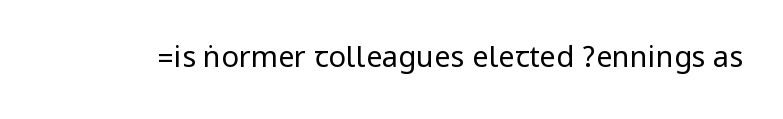
Stems and bowls with no extra thickness — not bold. Inter-character spacing is left at the font's built-in metrics. The glyphs are unaccompanied by any horizontal stroke below them. Grotesque or geometric, the face here clearly has no serifs.
